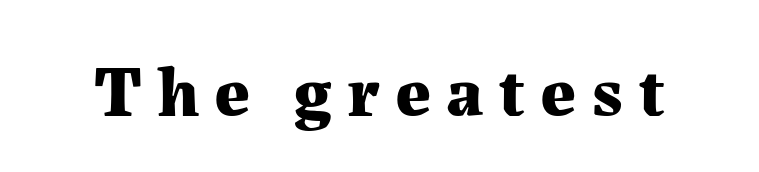
You could not count columns in this text — the font is proportionally spaced. Bare-footed words on every line. Posture: vertical. The tracking jumps out immediately: characters are airy and widely separated. In terms of weight, the rendering is a true, heavy bold. You can tell from the footed stems that serif type was used.
